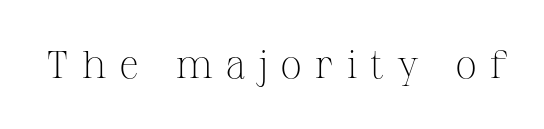
The image shows 39 px light serif type, upright; set unusually wide letter spacing (+0.33 em), not underlined; medium stroke contrast and a medium x-height.
